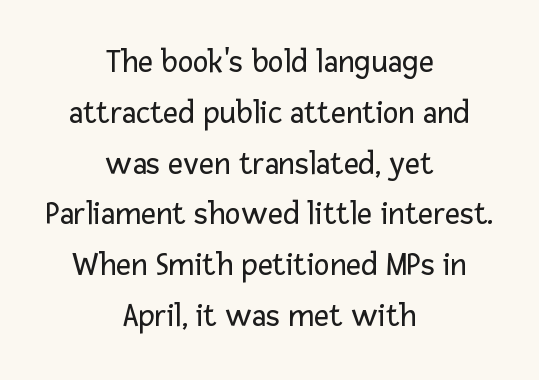
The image shows 33 px regular-weight sans-serif type, upright; set centered, normal line spacing (1.54x), normal letter spacing, not underlined; low stroke contrast and a medium x-height.
